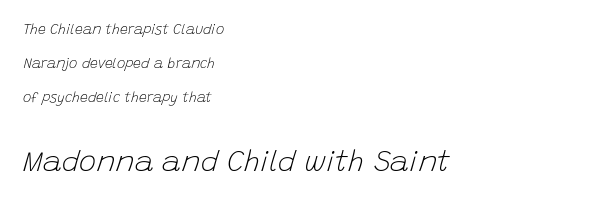
Q: Is the text bold? A: No.
Q: Is the text italic (slanted)? A: Yes, it leans right by about 15 degrees.
Q: Is the text underlined? A: No.
Q: How is the paragraph aligned? A: Left-aligned.
Q: Is the spacing between letters normal or unusually wide? A: Normal.
Q: Is the spacing between lines tight, normal or loose? A: Loose.
Q: Which block of text is set in a larger size, the first (top) or the second (bottom)? A: The second (bottom) one.
Q: Width (condensed, normal, or wide)? A: Normal.
Q: Stroke contrast? A: Low.
Q: x-height? A: Large.
Q: Monospaced? A: No.
